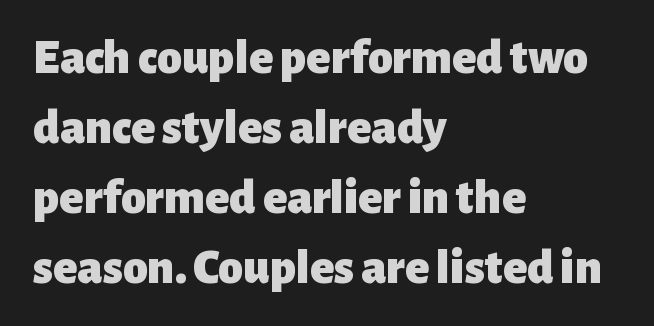
{"serif": "no", "italic": "no", "bold": "yes", "weight": "heavy", "width": "normal", "stroke_contrast": "low", "x_height": "medium", "monospaced": "no", "underline": "no", "align": "left", "line_spacing": "normal", "line_spacing_ratio": 1.4, "letter_spacing": "normal", "letter_spacing_em": 0.0, "glyph_px": 50}
